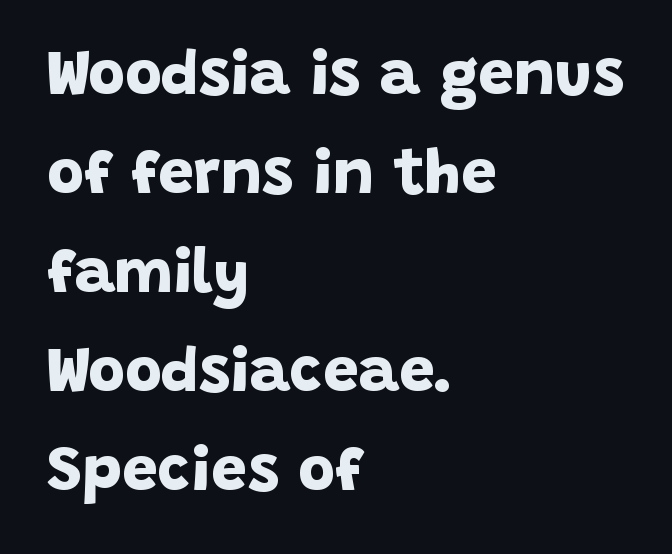
{"serif": "no", "bold": "yes", "weight": "bold", "width": "normal", "stroke_contrast": "low", "x_height": "large", "monospaced": "no", "underline": "no", "align": "left", "line_spacing": "normal", "line_spacing_ratio": 1.57, "letter_spacing": "normal", "letter_spacing_em": 0.0, "glyph_px": 63}
